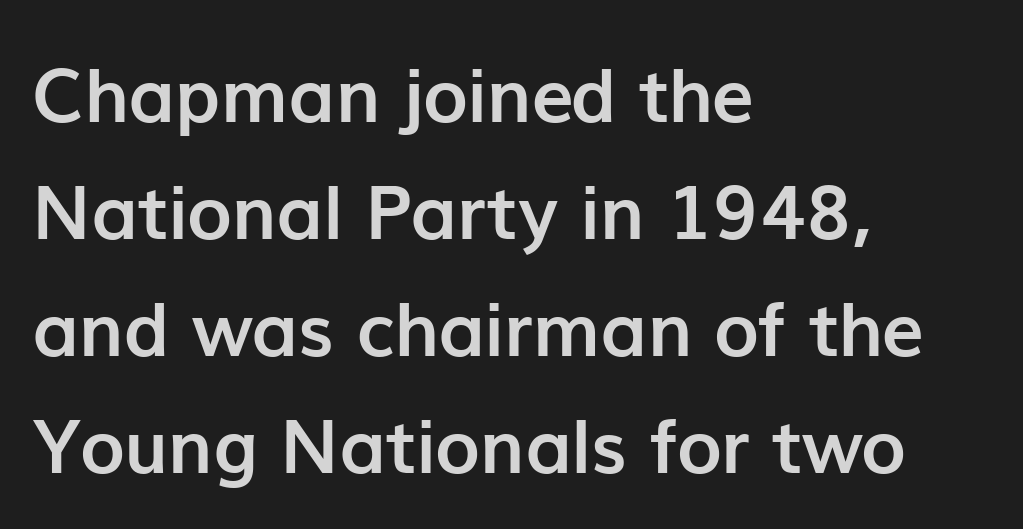
Q: Is the text bold? A: Yes.
Q: Is the text italic (slanted)? A: No, it is upright.
Q: Is the typeface a serif or a sans-serif typeface? A: Sans-serif.
Q: Is the text underlined? A: No.
Q: How is the paragraph aligned? A: Left-aligned.
Q: Is the spacing between letters normal or unusually wide? A: Normal.
Q: Is the spacing between lines tight, normal or loose? A: Normal.
Q: Width (condensed, normal, or wide)? A: Normal.
Q: Stroke contrast? A: Low.
Q: x-height? A: Medium.
Q: Monospaced? A: No.
